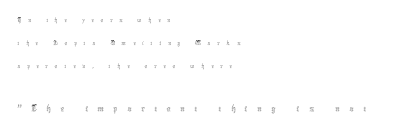
Q: Is the text bold? A: No.
Q: Is the text italic (slanted)? A: No, it is upright.
Q: Is the text underlined? A: No.
Q: How is the paragraph aligned? A: Left-aligned.
Q: Is the spacing between letters normal or unusually wide? A: Unusually wide.
Q: Is the spacing between lines tight, normal or loose? A: Normal.
Q: Which block of text is set in a larger size, the first (top) or the second (bottom)? A: The second (bottom) one.
